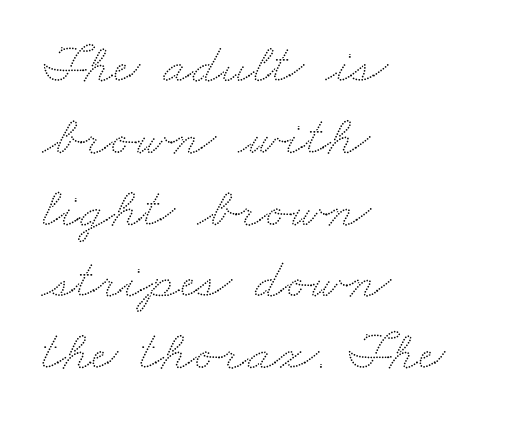
Q: Is the text underlined? A: No.
Q: How is the paragraph aligned? A: Left-aligned.
Q: Is the spacing between letters normal or unusually wide? A: Normal.
Q: Is the spacing between lines tight, normal or loose? A: Normal.
Q: Width (condensed, normal, or wide)? A: Wide.
Q: Stroke contrast? A: Low.
Q: x-height? A: Small.
Q: Monospaced? A: No.
